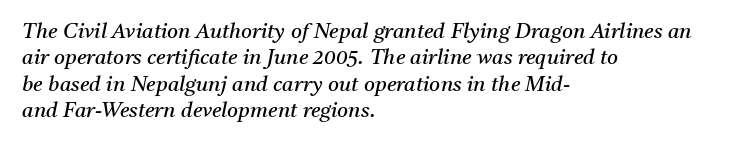
Caption: face not bold, strokes unweighted. Each new line begins a customary step beneath the previous one. Italic: yes, the glyphs are oblique. Tracking here is standard; glyphs follow each other at the usual distance. Horizontally, the lines are justified to the leading edge only.
